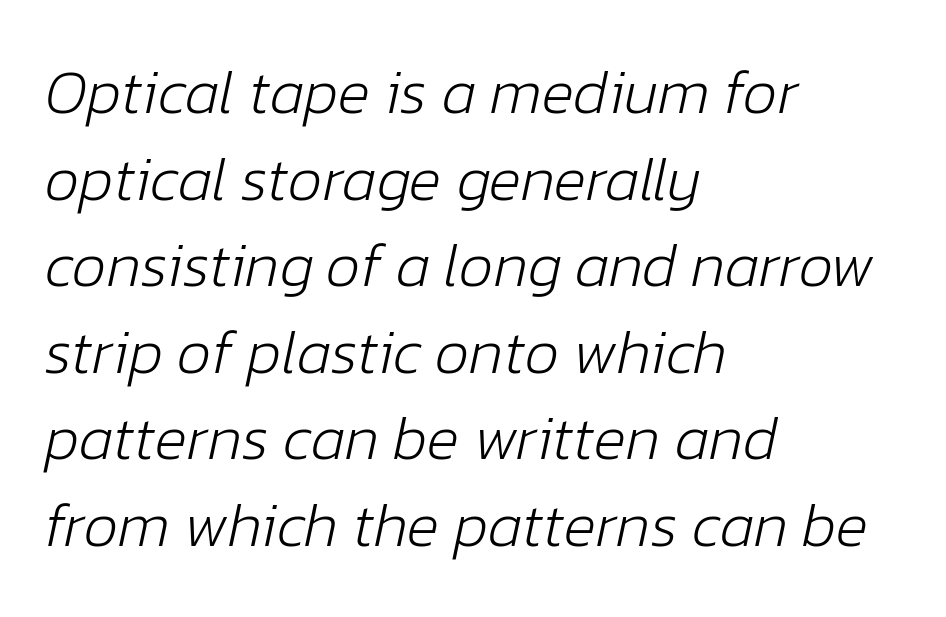
The image shows 61 px light type, italic (leaning right); set left-aligned, normal line spacing (1.42x), normal letter spacing, not underlined; low stroke contrast and a medium x-height.
